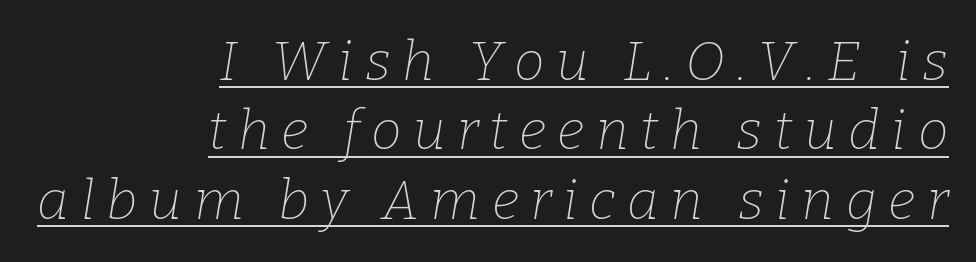
Q: Is the text bold? A: No.
Q: Is the text italic (slanted)? A: Yes, it leans right by about 9 degrees.
Q: Is the typeface a serif or a sans-serif typeface? A: Serif.
Q: Is the text underlined? A: Yes.
Q: How is the paragraph aligned? A: Right-aligned.
Q: Is the spacing between letters normal or unusually wide? A: Unusually wide.
Q: Is the spacing between lines tight, normal or loose? A: Normal.
Q: Width (condensed, normal, or wide)? A: Normal.
Q: Stroke contrast? A: Low.
Q: x-height? A: Medium.
Q: Monospaced? A: No.
